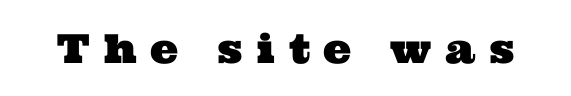
Q: Is the typeface a serif or a sans-serif typeface? A: Serif.
Q: Is the text underlined? A: No.
Q: Is the spacing between letters normal or unusually wide? A: Unusually wide.
Q: Width (condensed, normal, or wide)? A: Wide.
Q: Stroke contrast? A: Medium.
Q: x-height? A: Medium.
Q: Monospaced? A: No.
